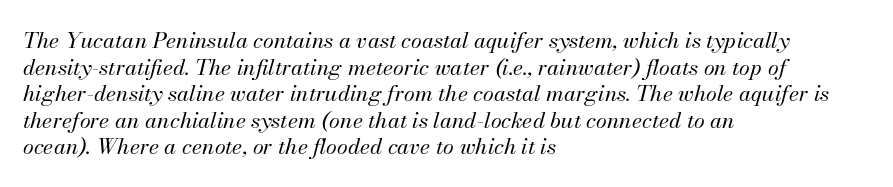
The image shows 22 px text type, italic (leaning right); set left-aligned, line spacing 1.21x, normal letter spacing, not underlined.
